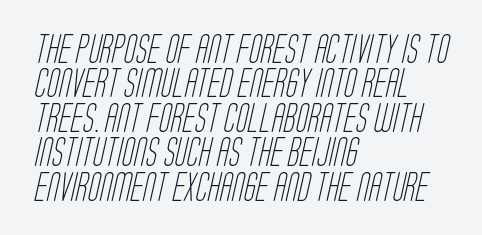
{"serif": "no", "bold": "no", "weight": "light", "width": "condensed", "stroke_contrast": "low", "x_height": "large", "monospaced": "no", "underline": "no", "align": "left", "line_spacing_ratio": 1.23, "letter_spacing": "normal", "letter_spacing_em": 0.0, "glyph_px": 28}
